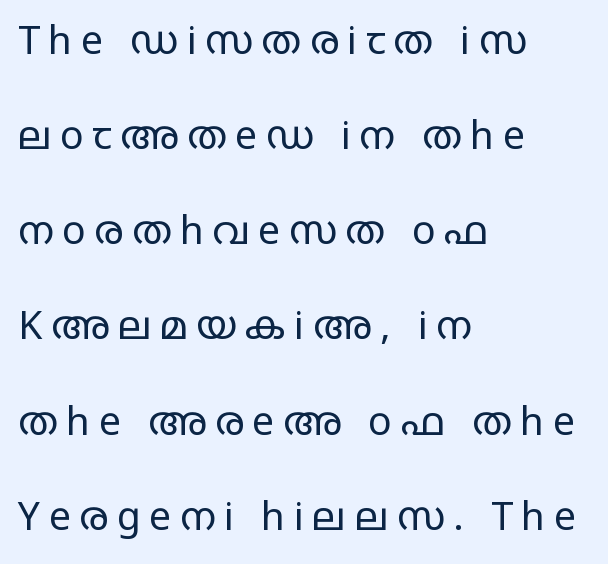
The image shows 39 px regular-weight, wide sans-serif type, upright; set left-aligned, loose line spacing (2.44x), unusually wide letter spacing (+0.22 em), not underlined; low stroke contrast and a large x-height.
